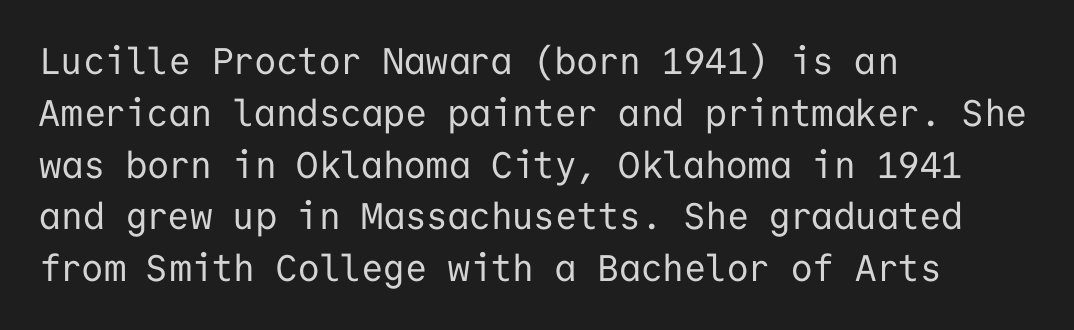
{"serif": "no", "italic": "no", "bold": "no", "weight": "regular", "width": "normal", "stroke_contrast": "low", "x_height": "medium", "monospaced": "yes", "underline": "no", "align": "left", "line_spacing": "normal", "line_spacing_ratio": 1.4, "letter_spacing": "normal", "letter_spacing_em": 0.0, "glyph_px": 37}
